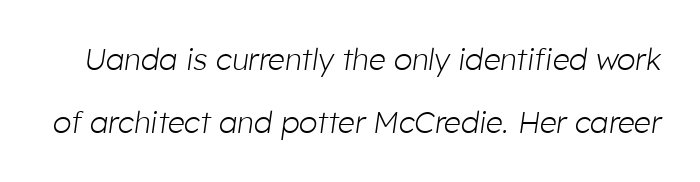
Here the designer chose a conventional face with non-uniform glyph widths. The strokes carry an ordinary text weight at most. Each new line begins a long way beneath the previous one. Inter-character spacing is left at the font's built-in metrics. Style check: oblique. Descender tails drop into unmarked territory.
